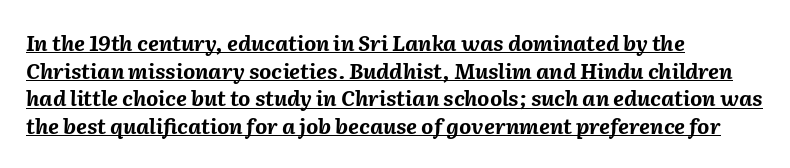
{"italic": "yes", "lean": "right", "slant_degrees": 2, "bold": "yes", "underline": "yes", "align": "left", "line_spacing": "normal", "line_spacing_ratio": 1.32, "letter_spacing": "normal", "letter_spacing_em": 0.0, "glyph_px": 21}
